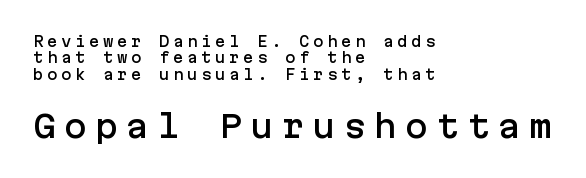
Q: Is the text italic (slanted)? A: No, it is upright.
Q: Is the typeface a serif or a sans-serif typeface? A: Sans-serif.
Q: Is the text underlined? A: No.
Q: How is the paragraph aligned? A: Left-aligned.
Q: Is the spacing between letters normal or unusually wide? A: Unusually wide.
Q: Which block of text is set in a larger size, the first (top) or the second (bottom)? A: The second (bottom) one.
Q: Width (condensed, normal, or wide)? A: Normal.
Q: Stroke contrast? A: Low.
Q: x-height? A: Medium.
